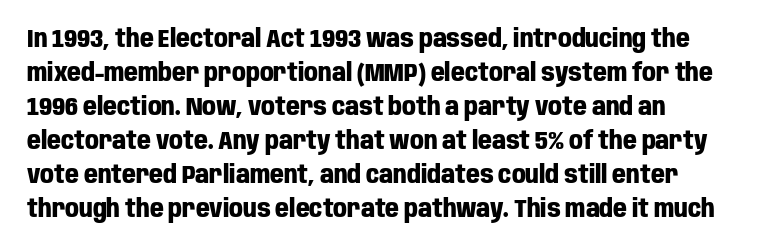
Q: Is the text bold? A: Yes.
Q: Is the text italic (slanted)? A: No, it is upright.
Q: Is the text underlined? A: No.
Q: How is the paragraph aligned? A: Left-aligned.
Q: Is the spacing between letters normal or unusually wide? A: Normal.
Q: Is the spacing between lines tight, normal or loose? A: Normal.
